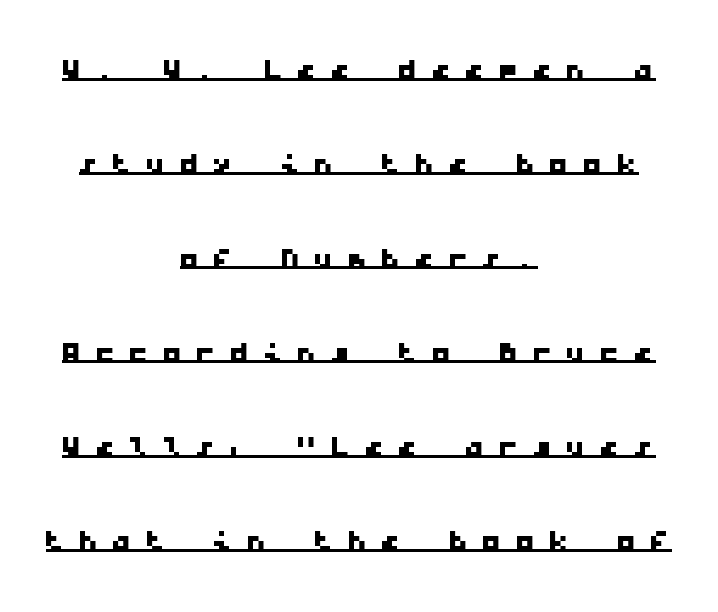
One glance says open: line gaps are wider than usual. Each line is balanced around a shared central axis. The rendering shows plain stroke endings on the letterforms — a sans-serif design. Monospaced: the letters line up in strict vertical columns.
